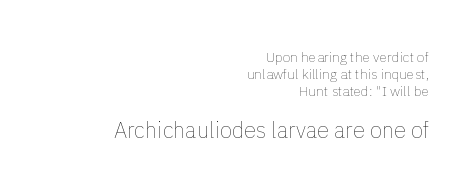
{"italic": "no", "bold": "no", "underline": "no", "align": "right", "line_spacing_ratio": 1.21, "letter_spacing": "normal", "letter_spacing_em": 0.0, "larger_block": "second", "size_ratio": 1.57, "glyph_px": 22}
